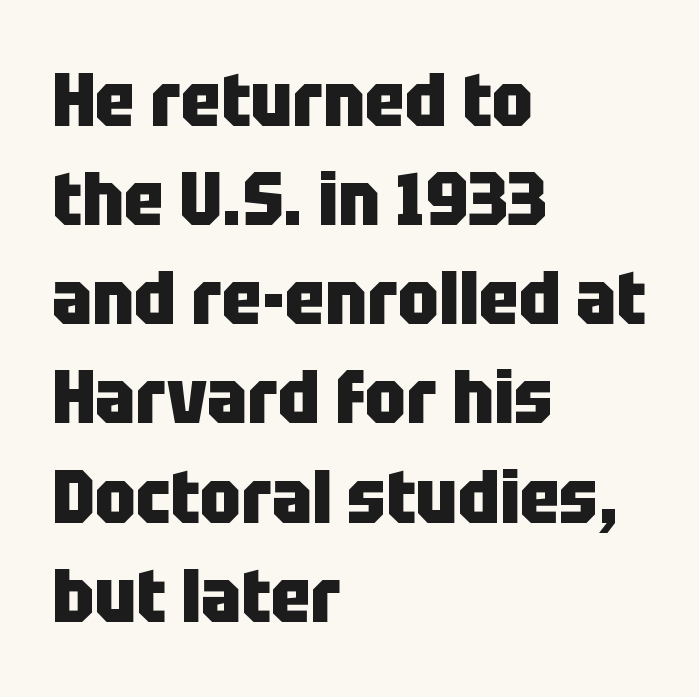
Q: Is the text bold? A: Yes.
Q: Is the text italic (slanted)? A: No, it is upright.
Q: Is the typeface a serif or a sans-serif typeface? A: Sans-serif.
Q: Is the text underlined? A: No.
Q: How is the paragraph aligned? A: Left-aligned.
Q: Is the spacing between letters normal or unusually wide? A: Normal.
Q: Is the spacing between lines tight, normal or loose? A: Normal.
Q: Width (condensed, normal, or wide)? A: Condensed.
Q: Stroke contrast? A: Low.
Q: x-height? A: Large.
Q: Monospaced? A: No.
